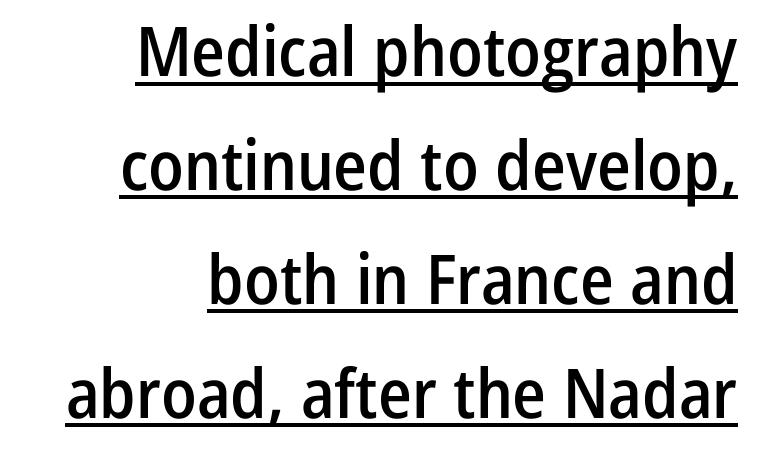
{"serif": "no", "italic": "no", "bold": "semi", "weight": "semibold", "width": "condensed", "stroke_contrast": "low", "x_height": "medium", "monospaced": "no", "underline": "yes", "align": "right", "line_spacing": "normal", "line_spacing_ratio": 1.65, "letter_spacing": "normal", "letter_spacing_em": 0.0, "glyph_px": 69}
